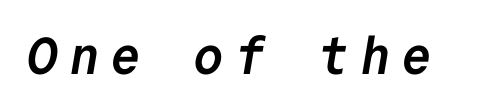
The image shows 52 px semibold sans-serif type, monospaced; set unusually wide letter spacing (+0.2 em), not underlined; low stroke contrast and a medium x-height.
